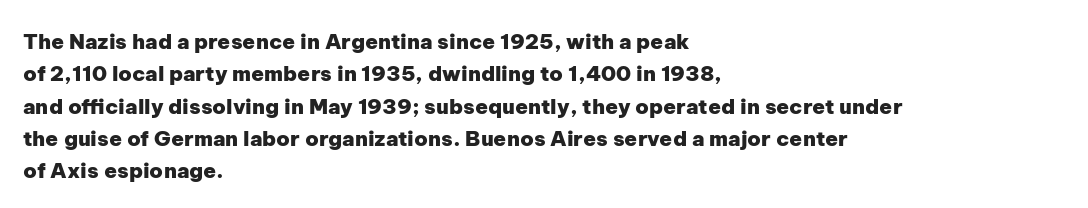
Unlike italic type, these characters show no tilt at all. Line starts are locked; line ends wander. Characters follow at the spacing the type designer built in. On the weight axis this lands at bold, roughly 700. The passage shown is not underscored anywhere.
